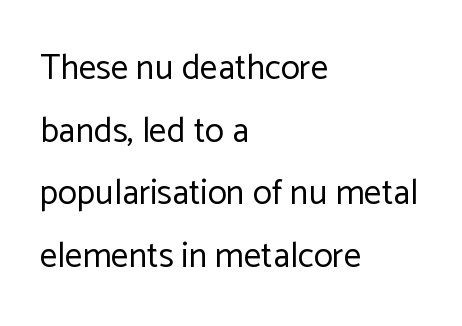
Here the designer chose a conventional face with non-uniform glyph widths. The passage shown is not underscored anywhere. The text block is weighted toward the left margin, trailing off unevenly rightward. Observe the ordinary spacing: letters are neighbours, not strangers.
